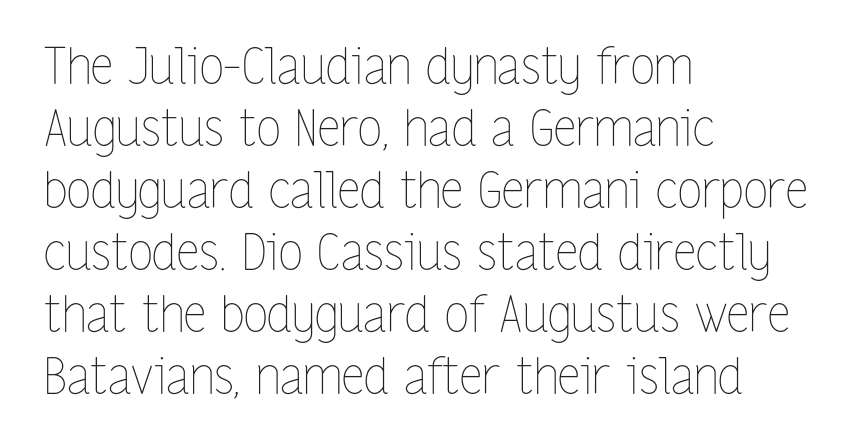
Q: Is the text bold? A: No.
Q: Is the text italic (slanted)? A: No, it is upright.
Q: Is the text underlined? A: No.
Q: How is the paragraph aligned? A: Left-aligned.
Q: Is the spacing between letters normal or unusually wide? A: Normal.
Q: Width (condensed, normal, or wide)? A: Condensed.
Q: Stroke contrast? A: Low.
Q: x-height? A: Medium.
Q: Monospaced? A: No.
